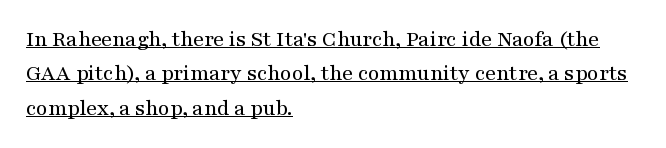
Q: Is the text italic (slanted)? A: No, it is upright.
Q: Is the text underlined? A: Yes.
Q: How is the paragraph aligned? A: Left-aligned.
Q: Is the spacing between letters normal or unusually wide? A: Normal.
Q: Is the spacing between lines tight, normal or loose? A: Normal.
